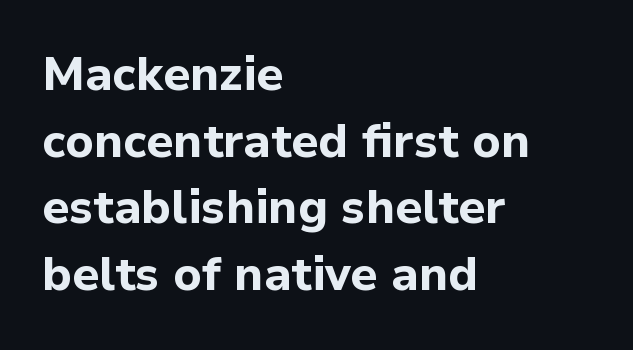
{"serif": "no", "italic": "no", "bold": "yes", "weight": "bold", "width": "normal", "stroke_contrast": "low", "x_height": "medium", "monospaced": "no", "underline": "no", "align": "left", "line_spacing": "normal", "line_spacing_ratio": 1.42, "letter_spacing": "normal", "letter_spacing_em": 0.0, "glyph_px": 47}
